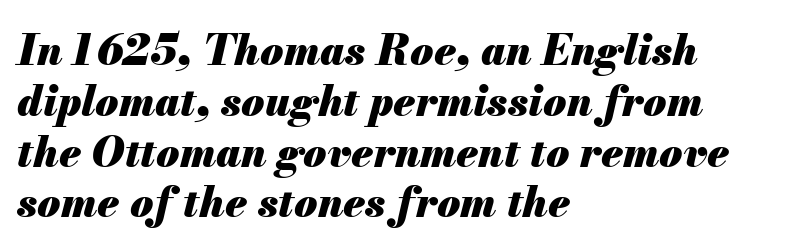
{"italic": "yes", "lean": "right", "slant_degrees": 13, "bold": "yes", "weight": "heavy", "width": "normal", "stroke_contrast": "medium", "x_height": "small", "monospaced": "no", "underline": "no", "align": "left", "line_spacing_ratio": 1.21, "letter_spacing": "normal", "letter_spacing_em": 0.0, "glyph_px": 42}
